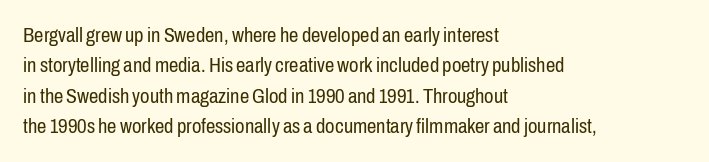
{"italic": "no", "bold": "no", "underline": "no", "align": "left", "line_spacing": "normal", "line_spacing_ratio": 1.45, "letter_spacing": "normal", "letter_spacing_em": 0.0, "glyph_px": 21}
